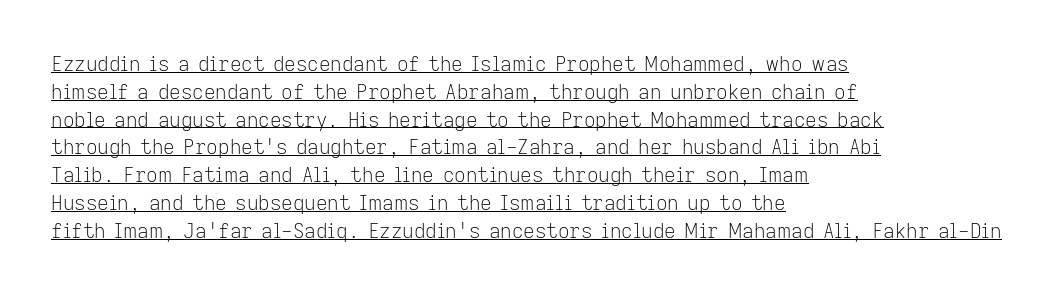
Q: Is the text bold? A: No.
Q: Is the text italic (slanted)? A: No, it is upright.
Q: Is the text underlined? A: Yes.
Q: How is the paragraph aligned? A: Left-aligned.
Q: Is the spacing between letters normal or unusually wide? A: Normal.
Q: Is the spacing between lines tight, normal or loose? A: Normal.
